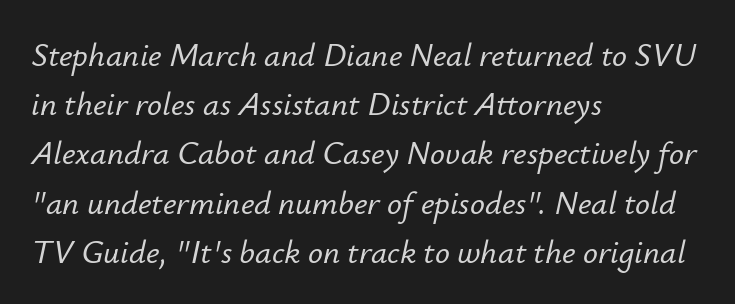
The image shows 33 px text type, italic (leaning right); set left-aligned, normal line spacing (1.49x), normal letter spacing, not underlined; low stroke contrast and a small x-height.
